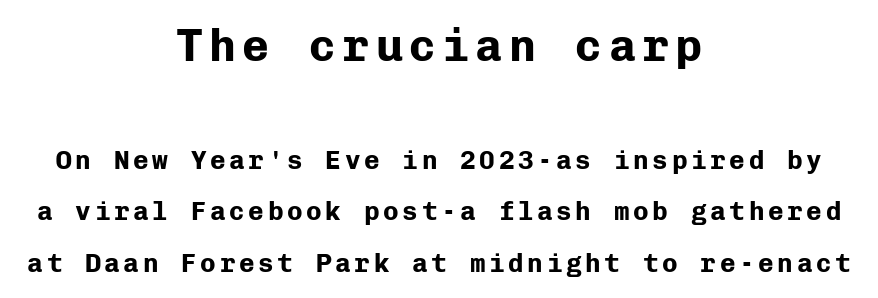
{"serif": "no", "italic": "no", "bold": "yes", "weight": "bold", "width": "normal", "stroke_contrast": "low", "x_height": "medium", "monospaced": "yes", "underline": "no", "align": "center", "line_spacing": "loose", "line_spacing_ratio": 1.99, "larger_block": "first", "size_ratio": 1.73, "glyph_px": 45}
